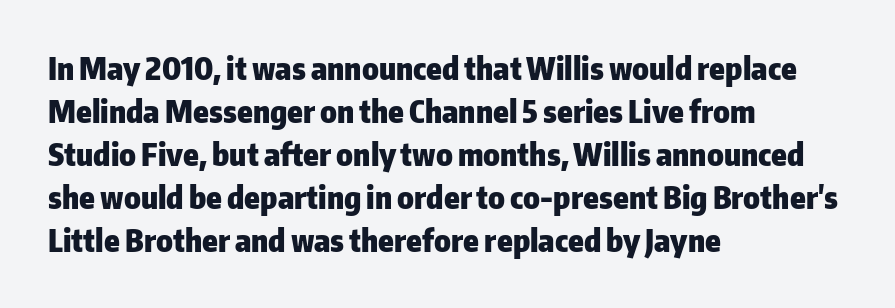
The image shows 31 px heavy sans-serif type, upright; set left-aligned, normal line spacing (1.39x), normal letter spacing, not underlined; low stroke contrast and a medium x-height.
